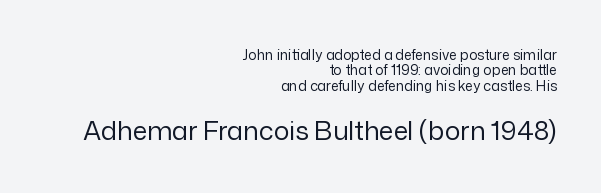
Q: Is the text bold? A: No.
Q: Is the text italic (slanted)? A: No, it is upright.
Q: Is the text underlined? A: No.
Q: How is the paragraph aligned? A: Right-aligned.
Q: Is the spacing between letters normal or unusually wide? A: Normal.
Q: Is the spacing between lines tight, normal or loose? A: Tight.
Q: Which block of text is set in a larger size, the first (top) or the second (bottom)? A: The second (bottom) one.
